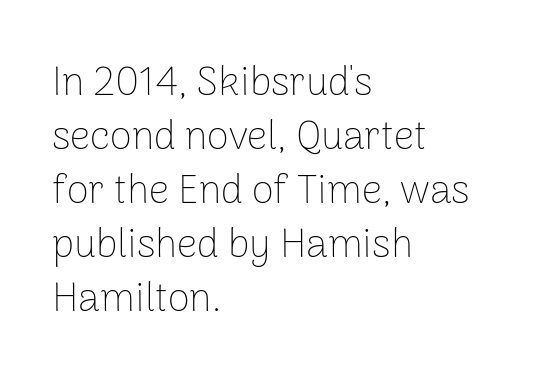
The image shows 40 px thin sans-serif type, upright; set left-aligned, normal line spacing (1.35x), normal letter spacing, not underlined; low stroke contrast and a medium x-height.
